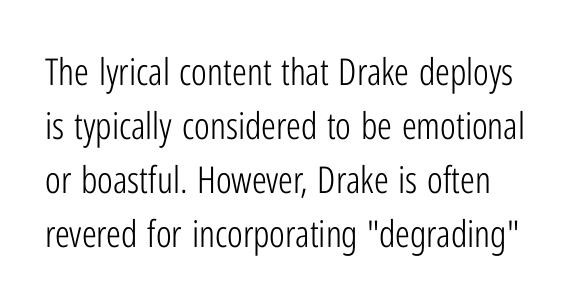
{"serif": "no", "italic": "no", "bold": "no", "weight": "light", "width": "condensed", "stroke_contrast": "low", "x_height": "medium", "monospaced": "no", "underline": "no", "line_spacing": "normal", "line_spacing_ratio": 1.46, "letter_spacing": "normal", "letter_spacing_em": 0.0, "glyph_px": 37}
